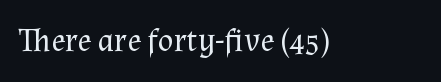
Q: Is the text bold? A: No.
Q: Is the text italic (slanted)? A: No, it is upright.
Q: Is the text underlined? A: No.
Q: Is the spacing between letters normal or unusually wide? A: Normal.
Q: Width (condensed, normal, or wide)? A: Normal.
Q: Stroke contrast? A: Medium.
Q: x-height? A: Medium.
Q: Monospaced? A: No.
